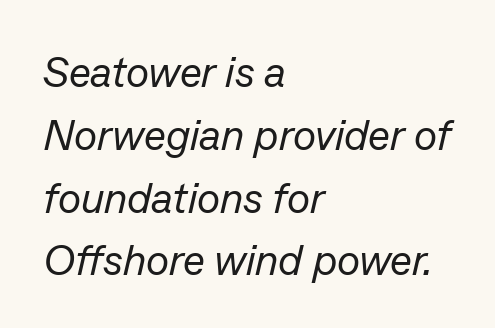
{"italic": "yes", "lean": "right", "slant_degrees": 13, "bold": "no", "weight": "regular", "width": "normal", "stroke_contrast": "low", "x_height": "medium", "monospaced": "no", "underline": "no", "align": "left", "line_spacing": "normal", "line_spacing_ratio": 1.46, "letter_spacing": "normal", "letter_spacing_em": 0.0, "glyph_px": 43}
